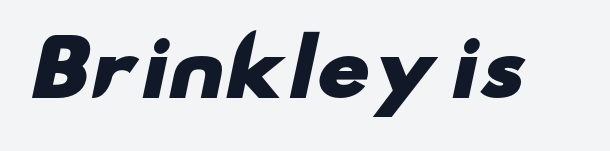
Q: Is the text bold? A: Yes.
Q: Is the typeface a serif or a sans-serif typeface? A: Sans-serif.
Q: Is the text underlined? A: No.
Q: Is the spacing between letters normal or unusually wide? A: Normal.
Q: Width (condensed, normal, or wide)? A: Wide.
Q: Stroke contrast? A: Low.
Q: x-height? A: Small.
Q: Monospaced? A: No.
